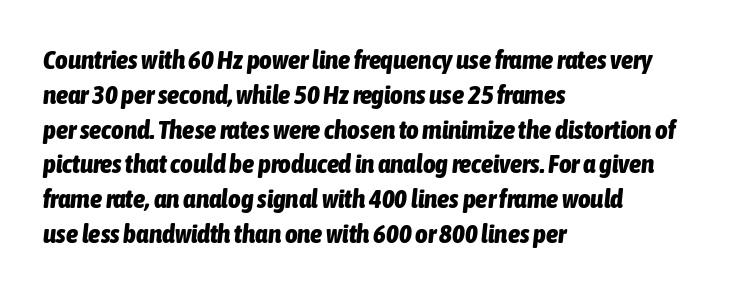
{"italic": "yes", "lean": "right", "slant_degrees": 6, "bold": "yes", "underline": "no", "align": "left", "line_spacing": "normal", "line_spacing_ratio": 1.29, "letter_spacing": "normal", "letter_spacing_em": 0.0, "glyph_px": 27}
